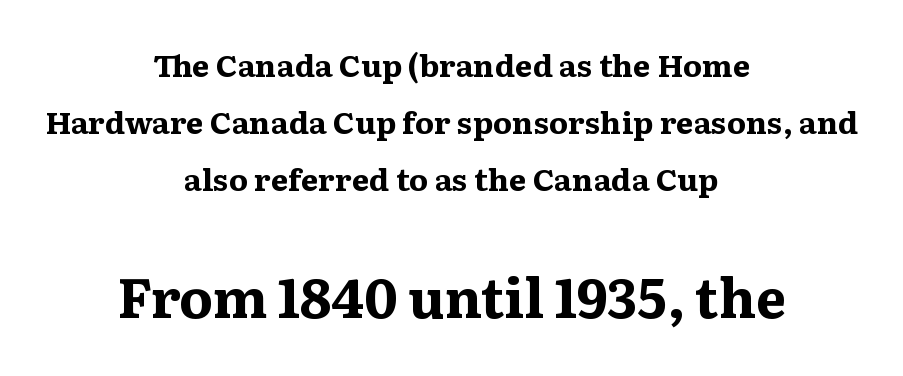
{"serif": "yes", "italic": "no", "bold": "yes", "weight": "bold", "width": "wide", "stroke_contrast": "medium", "x_height": "medium", "monospaced": "no", "underline": "no", "align": "center", "line_spacing_ratio": 1.84, "letter_spacing": "normal", "letter_spacing_em": 0.0, "larger_block": "second", "size_ratio": 1.74, "glyph_px": 54}
